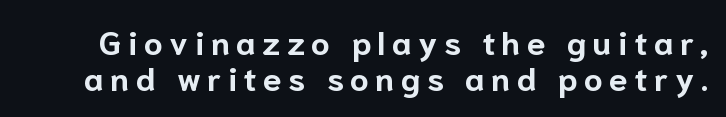
{"serif": "no", "italic": "no", "bold": "yes", "weight": "bold", "width": "normal", "stroke_contrast": "low", "x_height": "medium", "monospaced": "no", "underline": "no", "line_spacing": "tight", "line_spacing_ratio": 1.1, "letter_spacing": "wide", "letter_spacing_em": 0.2, "glyph_px": 33}
